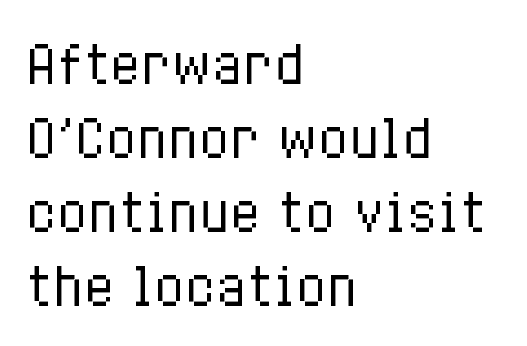
{"italic": "no", "bold": "no", "weight": "regular", "width": "condensed", "stroke_contrast": "low", "x_height": "medium", "monospaced": "no", "underline": "no", "align": "left", "line_spacing": "normal", "line_spacing_ratio": 1.45, "letter_spacing": "normal", "letter_spacing_em": 0.0, "glyph_px": 51}
